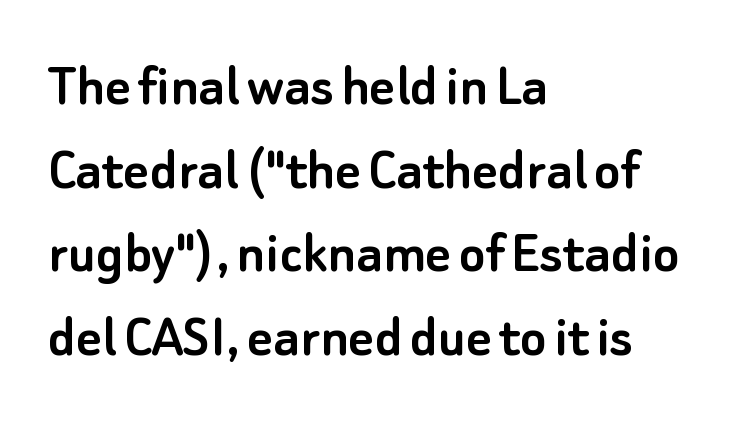
Q: Is the text italic (slanted)? A: No, it is upright.
Q: Is the typeface a serif or a sans-serif typeface? A: Sans-serif.
Q: Is the text underlined? A: No.
Q: How is the paragraph aligned? A: Left-aligned.
Q: Is the spacing between letters normal or unusually wide? A: Normal.
Q: Is the spacing between lines tight, normal or loose? A: Normal.
Q: Width (condensed, normal, or wide)? A: Normal.
Q: Stroke contrast? A: Low.
Q: x-height? A: Small.
Q: Monospaced? A: No.
